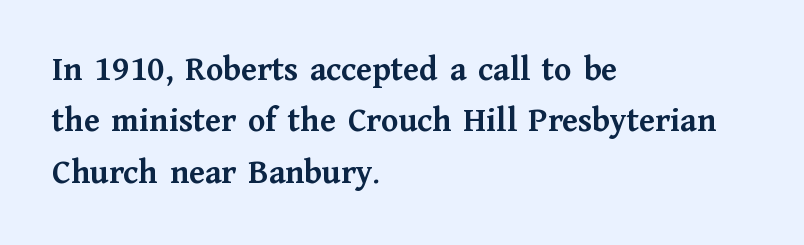
{"serif": "yes", "italic": "no", "bold": "yes", "weight": "semibold", "width": "normal", "stroke_contrast": "medium", "x_height": "medium", "monospaced": "no", "underline": "no", "align": "left", "line_spacing": "normal", "line_spacing_ratio": 1.47, "letter_spacing": "normal", "letter_spacing_em": 0.0, "glyph_px": 35}
